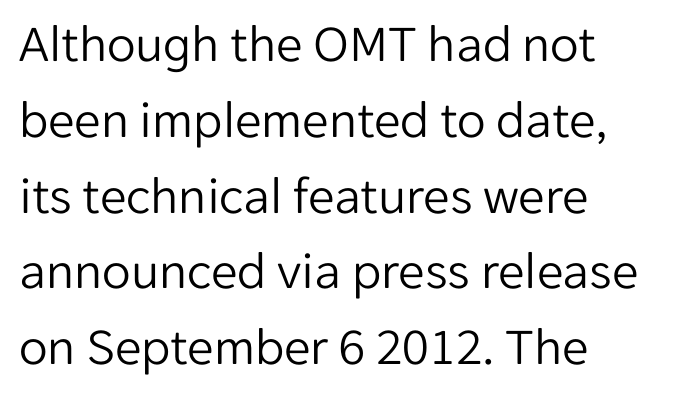
No heavy texture on the line: the type isn't bold. Does the leading feel generous? No, just average. Every row of glyphs begins at an identical x-position on the left. Is this a fixed-width face? No — the glyphs have proportional, varying widths. Look at the tracking — it's just the regular setting, nothing added.
